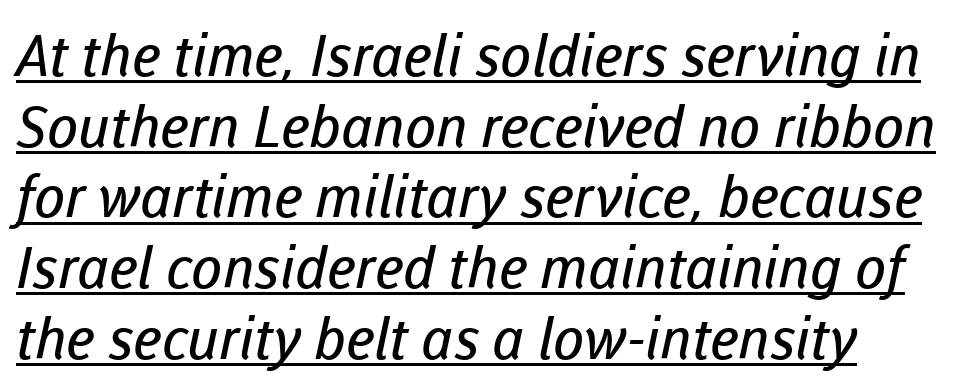
The image shows 57 px regular-weight sans-serif type; set line spacing 1.24x, normal letter spacing, underlined; low stroke contrast and a medium x-height.
